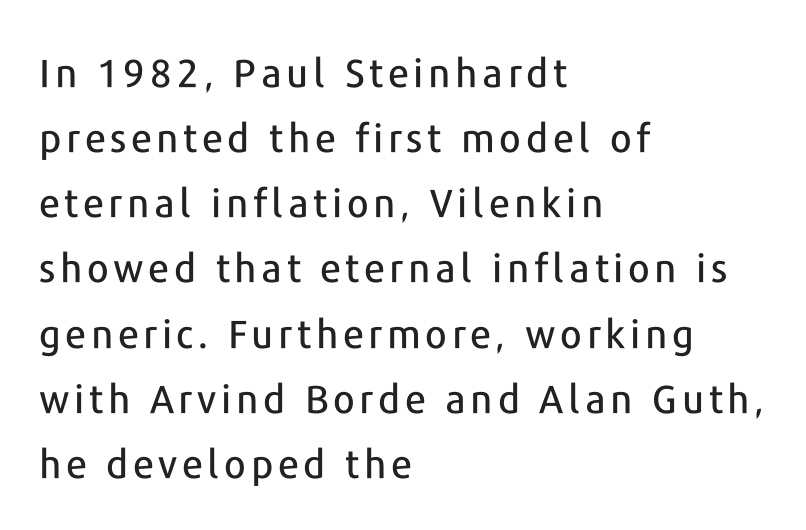
{"serif": "no", "italic": "no", "width": "normal", "stroke_contrast": "low", "x_height": "medium", "monospaced": "no", "underline": "no", "align": "left", "line_spacing": "normal", "line_spacing_ratio": 1.67, "glyph_px": 39}
